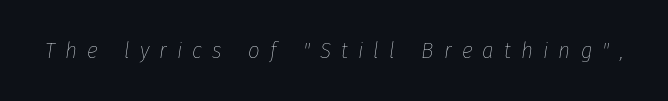
The image shows 23 px text type, italic (leaning right); set unusually wide letter spacing (+0.44 em), not underlined.
